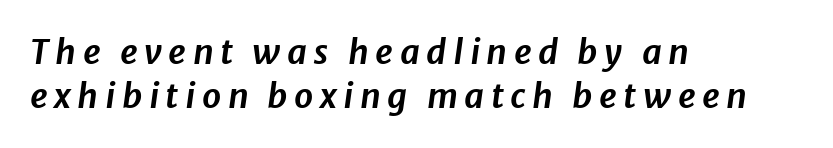
Q: Is the text italic (slanted)? A: Yes, it leans right by about 8 degrees.
Q: Is the text underlined? A: No.
Q: How is the paragraph aligned? A: Left-aligned.
Q: Is the spacing between lines tight, normal or loose? A: Normal.
Q: Width (condensed, normal, or wide)? A: Normal.
Q: Stroke contrast? A: Low.
Q: x-height? A: Medium.
Q: Monospaced? A: No.
